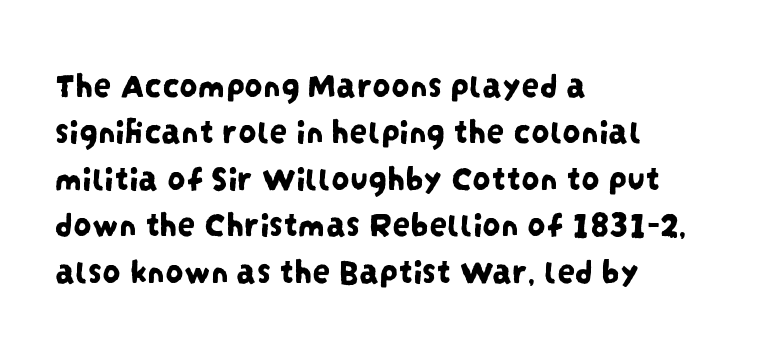
Q: Is the typeface a serif or a sans-serif typeface? A: Sans-serif.
Q: Is the text underlined? A: No.
Q: How is the paragraph aligned? A: Left-aligned.
Q: Is the spacing between letters normal or unusually wide? A: Normal.
Q: Is the spacing between lines tight, normal or loose? A: Normal.
Q: Width (condensed, normal, or wide)? A: Condensed.
Q: Stroke contrast? A: Low.
Q: x-height? A: Large.
Q: Monospaced? A: No.
